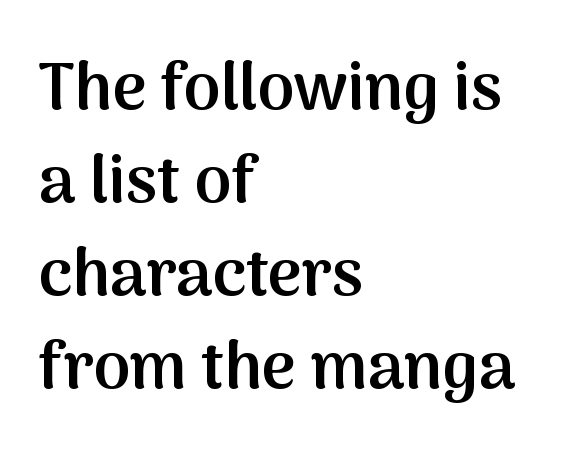
The image shows 66 px semibold sans-serif type, upright; set left-aligned, normal line spacing (1.41x), normal letter spacing, not underlined; medium stroke contrast and a medium x-height.
